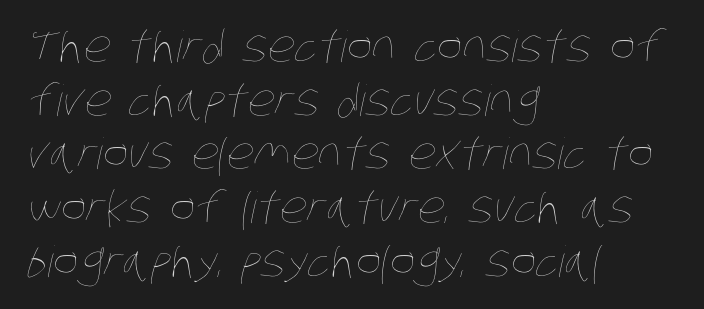
{"bold": "no", "weight": "thin", "width": "condensed", "stroke_contrast": "low", "x_height": "large", "monospaced": "no", "underline": "no", "align": "left", "line_spacing": "normal", "line_spacing_ratio": 1.25, "letter_spacing": "normal", "letter_spacing_em": 0.0, "glyph_px": 43}
